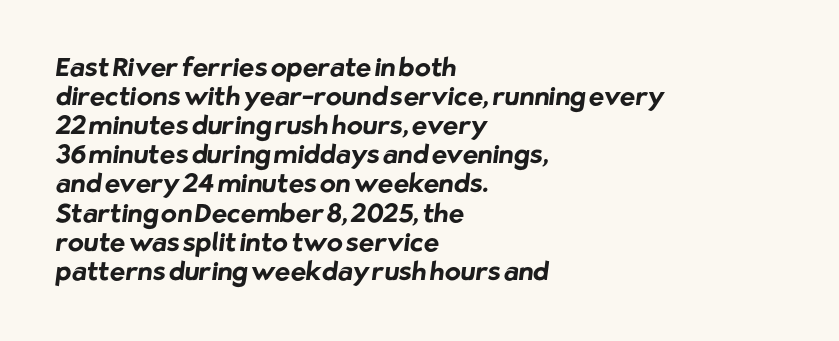
{"bold": "yes", "underline": "no", "align": "left", "line_spacing": "tight", "line_spacing_ratio": 1.12, "letter_spacing": "normal", "letter_spacing_em": 0.0, "glyph_px": 26}
